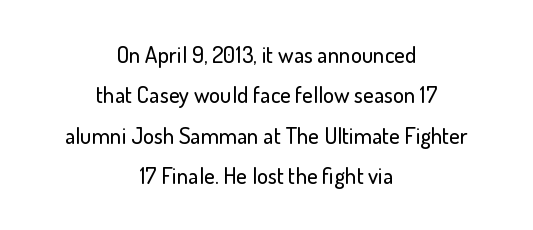
The image shows 23 px text type, upright; set centered, line spacing 1.76x, normal letter spacing, not underlined.
